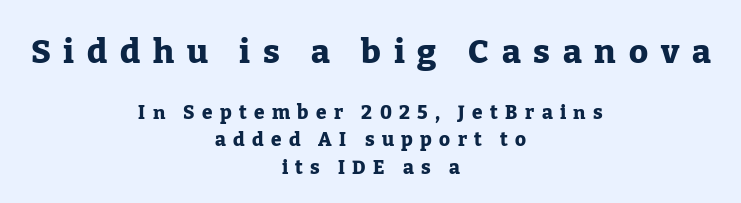
The image shows 33 px heavy serif type, upright; set centered, normal line spacing (1.44x), unusually wide letter spacing (+0.39 em), not underlined; the first (top) block is 1.74x larger; low stroke contrast and a medium x-height.
